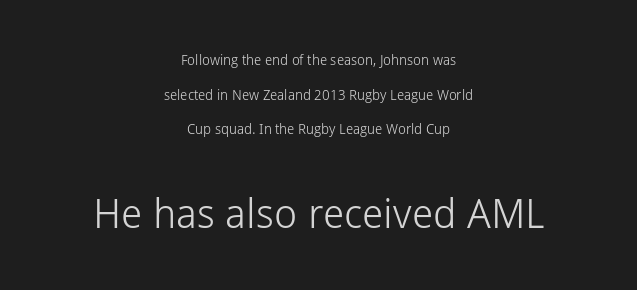
Nobody touched the tracking dial on this one. Horizontally, the lines are justified to the midpoint only. Weight: in the light-to-regular range. These two chunks differ in scale, with the bottom chunk taking the larger measure. Widely set lines give the paragraph a tall, airy silhouette. Posture: straight, roman, zero tilt.
